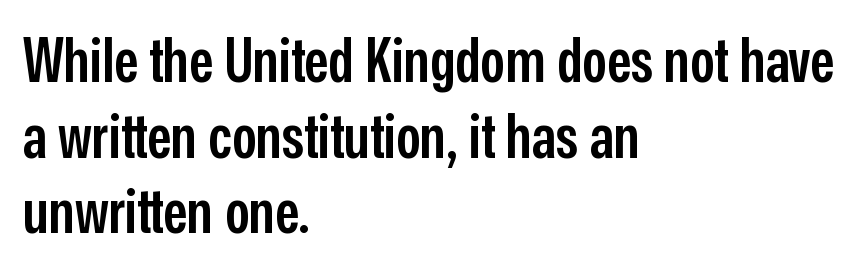
Each glyph is drawn with semibold strokes, heavier than normal yet not fully bold. Grotesque or geometric, the face here clearly has no serifs. Do the characters align in a grid? No, the font is proportional. Bare-footed words on every line.
